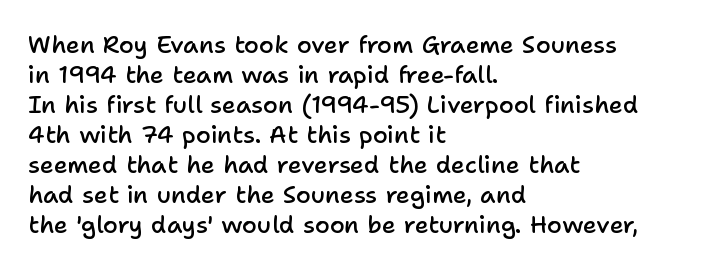
Q: Is the text bold? A: Semi-bold.
Q: Is the text italic (slanted)? A: No, it is upright.
Q: Is the text underlined? A: No.
Q: How is the paragraph aligned? A: Left-aligned.
Q: Is the spacing between letters normal or unusually wide? A: Normal.
Q: Is the spacing between lines tight, normal or loose? A: Normal.
